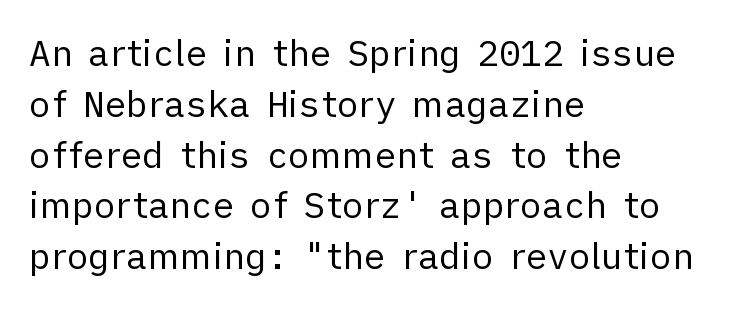
Weight: in the light-to-regular range. Posture: vertical. Each letter's strokes conclude bluntly, with no projecting serifs. Words appear dense and cohesive because spacing is normal.
